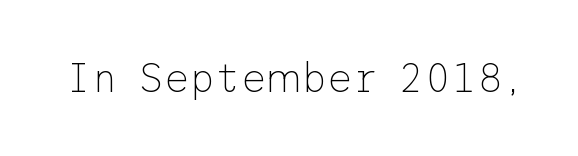
The image shows 40 px thin sans-serif type, upright; set normal letter spacing, not underlined; low stroke contrast and a medium x-height.
